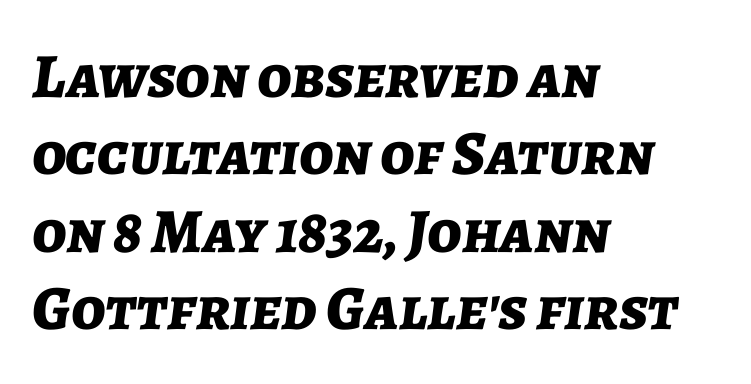
Q: Is the text bold? A: Yes.
Q: Is the text italic (slanted)? A: Yes, it leans right by about 7 degrees.
Q: Is the text underlined? A: No.
Q: How is the paragraph aligned? A: Left-aligned.
Q: Is the spacing between letters normal or unusually wide? A: Normal.
Q: Width (condensed, normal, or wide)? A: Normal.
Q: Stroke contrast? A: Low.
Q: x-height? A: Medium.
Q: Monospaced? A: No.
